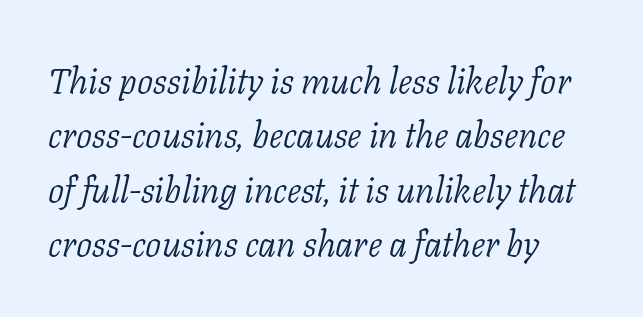
Check where the strokes stop: tiny serifs finish them off. Each stroke keeps to a modest, everyday thickness or less. The words here are not underlined. Italic: yes, the glyphs are oblique. A normal amount of white space separates one row of letters from the next.
